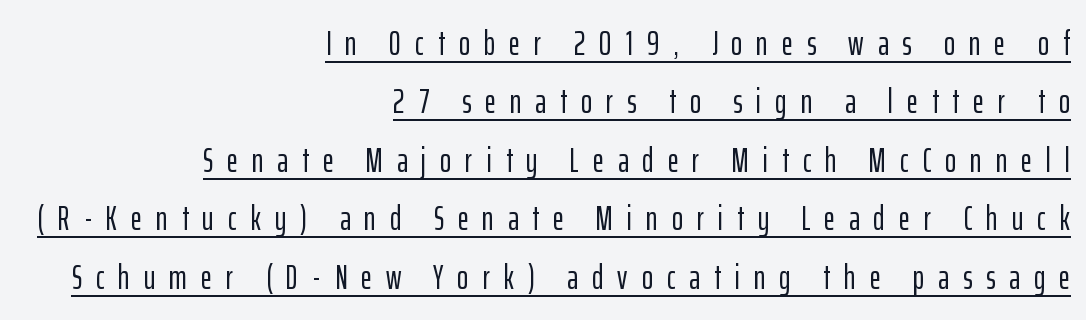
{"serif": "no", "italic": "no", "width": "condensed", "stroke_contrast": "low", "x_height": "medium", "monospaced": "no", "underline": "yes", "align": "right", "line_spacing_ratio": 1.72, "letter_spacing": "wide", "letter_spacing_em": 0.41, "glyph_px": 34}
